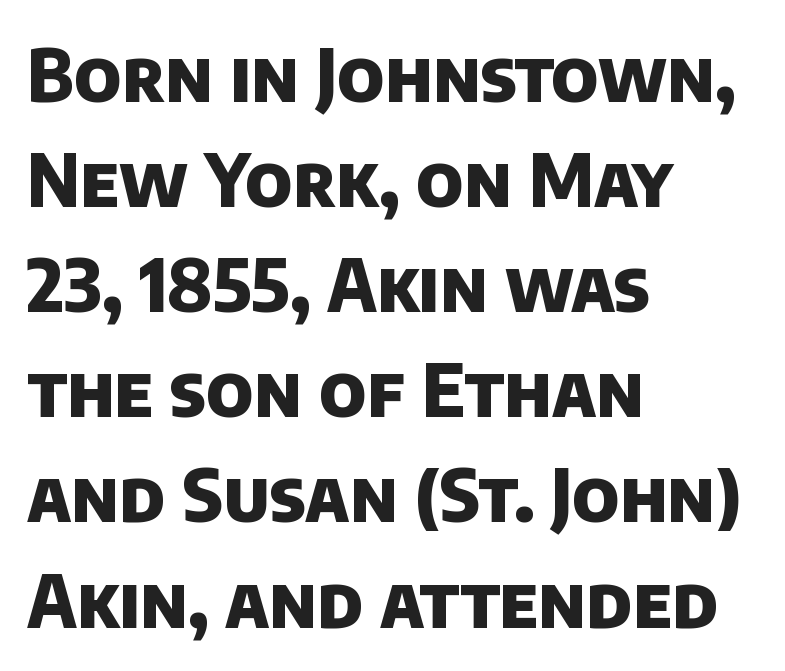
Characters follow at the spacing the type designer built in. Letterform terminals end flat and unadorned throughout the passage. Compared with a centered layout, this one pins lines to the left instead. What weight is shown? A full bold with thick strokes.
